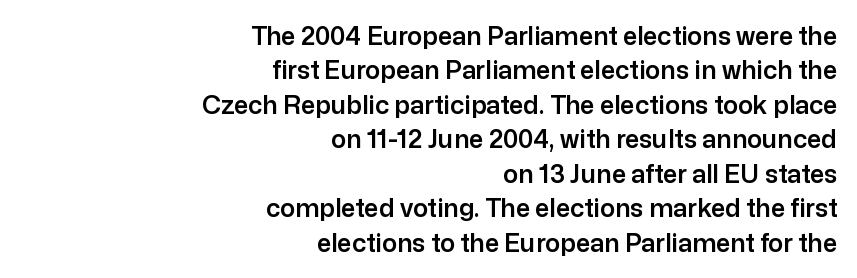
The image shows 25 px text type, upright; set right-aligned, normal line spacing (1.38x), normal letter spacing, not underlined.
